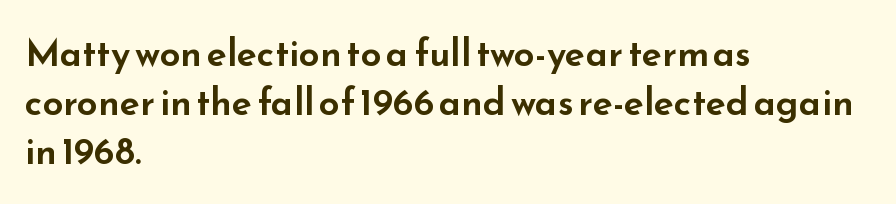
The image shows 37 px wide sans-serif type, upright; set left-aligned, normal line spacing (1.32x), normal letter spacing, not underlined; low stroke contrast and a small x-height.
